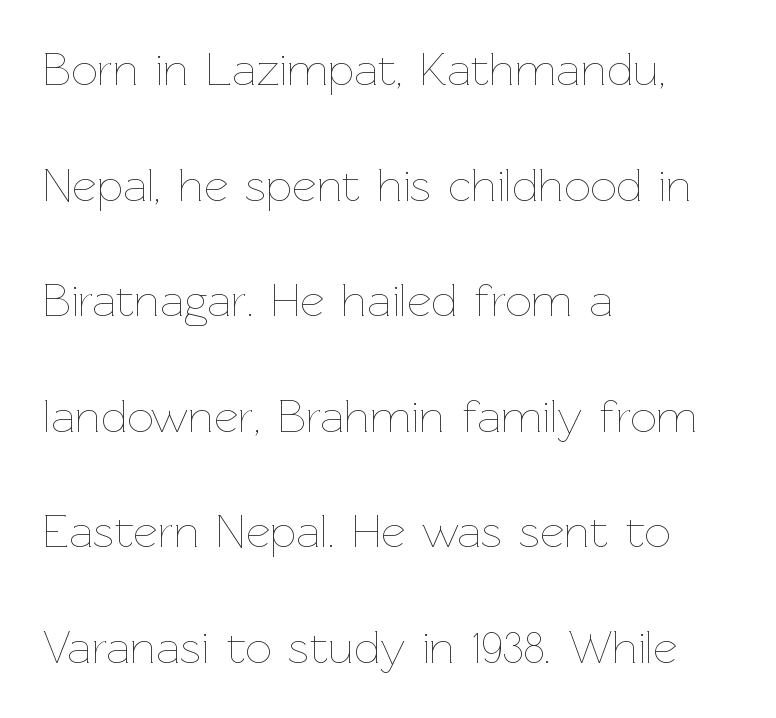
Q: Is the text bold? A: No.
Q: Is the text italic (slanted)? A: No, it is upright.
Q: Is the text underlined? A: No.
Q: How is the paragraph aligned? A: Left-aligned.
Q: Is the spacing between letters normal or unusually wide? A: Normal.
Q: Is the spacing between lines tight, normal or loose? A: Loose.
Q: Width (condensed, normal, or wide)? A: Normal.
Q: Stroke contrast? A: Low.
Q: x-height? A: Medium.
Q: Monospaced? A: No.
